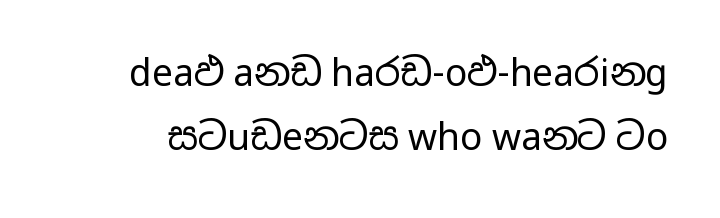
{"serif": "no", "italic": "no", "bold": "no", "weight": "regular", "width": "wide", "stroke_contrast": "low", "x_height": "medium", "monospaced": "no", "underline": "no", "line_spacing_ratio": 1.72, "letter_spacing": "normal", "letter_spacing_em": 0.0, "glyph_px": 37}
